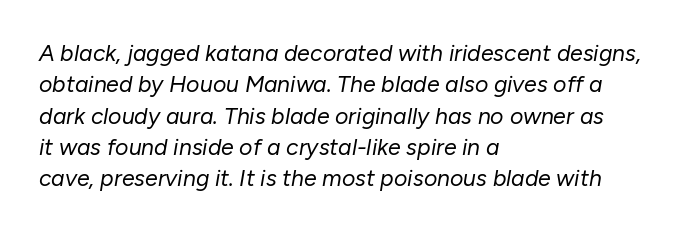
The image shows 23 px text type, italic (leaning right); set left-aligned, normal line spacing (1.36x), normal letter spacing, not underlined.
